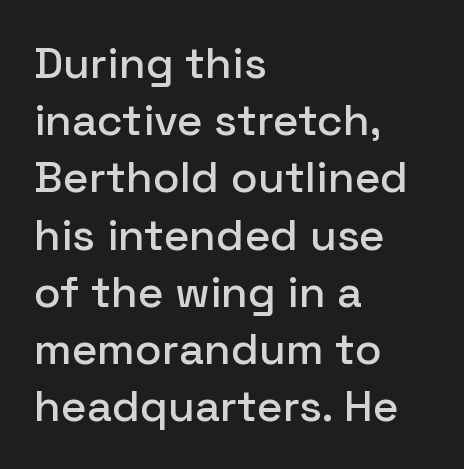
Type without underlining. Characters remain perfectly vertical along every line. This sample has the flowing, uneven cadence of proportional lettering. What's the leading like? Ordinary, nothing unusual. This rendering leaves character spacing at its baseline value. The ragged edge is on the right, which tells us the setting is flush left.
